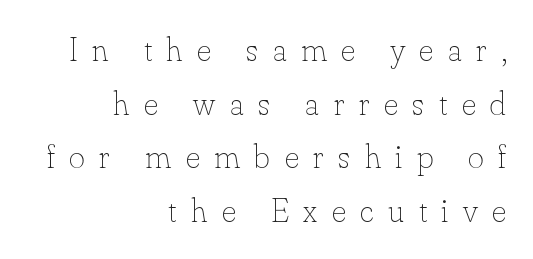
Q: Is the text bold? A: No.
Q: Is the text italic (slanted)? A: No, it is upright.
Q: Is the text underlined? A: No.
Q: How is the paragraph aligned? A: Right-aligned.
Q: Is the spacing between letters normal or unusually wide? A: Unusually wide.
Q: Is the spacing between lines tight, normal or loose? A: Normal.
Q: Width (condensed, normal, or wide)? A: Normal.
Q: Stroke contrast? A: Low.
Q: x-height? A: Small.
Q: Monospaced? A: No.
